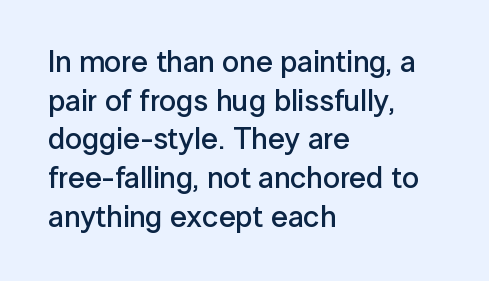
Q: Is the text bold? A: Semi-bold.
Q: Is the text italic (slanted)? A: No, it is upright.
Q: Is the typeface a serif or a sans-serif typeface? A: Sans-serif.
Q: Is the text underlined? A: No.
Q: How is the paragraph aligned? A: Left-aligned.
Q: Is the spacing between letters normal or unusually wide? A: Normal.
Q: Is the spacing between lines tight, normal or loose? A: Normal.
Q: Width (condensed, normal, or wide)? A: Normal.
Q: Stroke contrast? A: Low.
Q: x-height? A: Medium.
Q: Monospaced? A: No.
